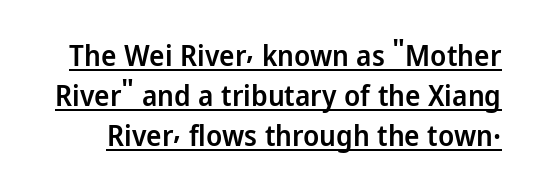
{"serif": "no", "italic": "no", "bold": "semi", "weight": "semibold", "width": "normal", "stroke_contrast": "low", "x_height": "medium", "monospaced": "no", "underline": "yes", "line_spacing": "normal", "line_spacing_ratio": 1.38, "letter_spacing": "normal", "letter_spacing_em": 0.0, "glyph_px": 29}
